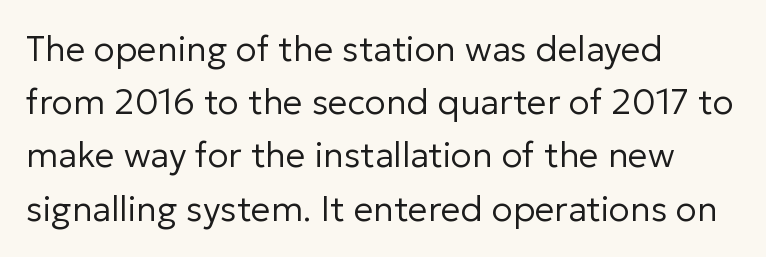
Q: Is the text bold? A: No.
Q: Is the text italic (slanted)? A: No, it is upright.
Q: Is the typeface a serif or a sans-serif typeface? A: Sans-serif.
Q: Is the text underlined? A: No.
Q: How is the paragraph aligned? A: Left-aligned.
Q: Is the spacing between letters normal or unusually wide? A: Normal.
Q: Is the spacing between lines tight, normal or loose? A: Normal.
Q: Width (condensed, normal, or wide)? A: Normal.
Q: Stroke contrast? A: Low.
Q: x-height? A: Medium.
Q: Monospaced? A: No.
